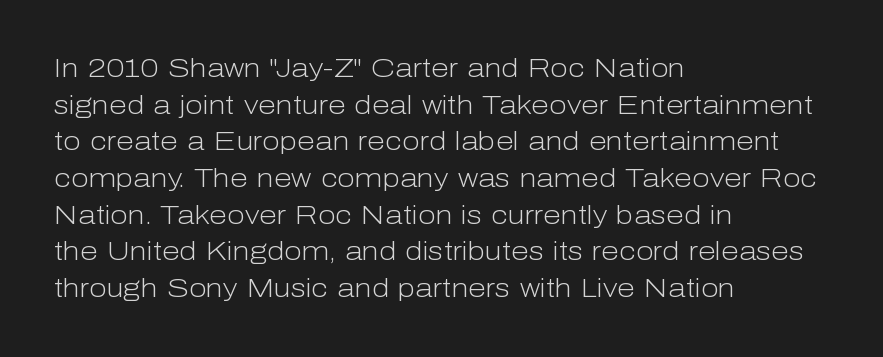
The image shows 26 px text type, upright; set left-aligned, normal line spacing (1.41x), normal letter spacing, not underlined.
